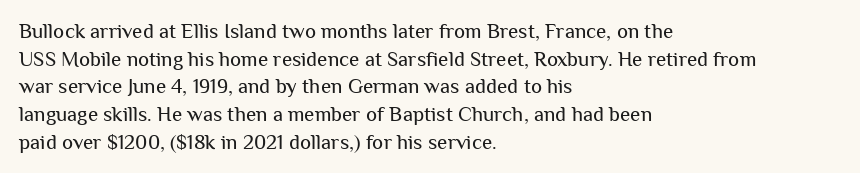
Q: Is the text bold? A: No.
Q: Is the text italic (slanted)? A: No, it is upright.
Q: Is the text underlined? A: No.
Q: How is the paragraph aligned? A: Left-aligned.
Q: Is the spacing between letters normal or unusually wide? A: Normal.
Q: Is the spacing between lines tight, normal or loose? A: Normal.
